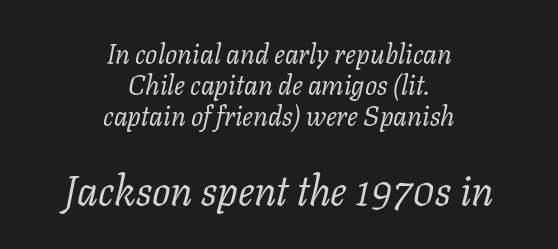
The image shows 41 px regular-weight serif type, italic (leaning right); set centered, tight line spacing (1.14x), normal letter spacing, not underlined; the second (bottom) block is 1.52x larger; low stroke contrast and a medium x-height.
